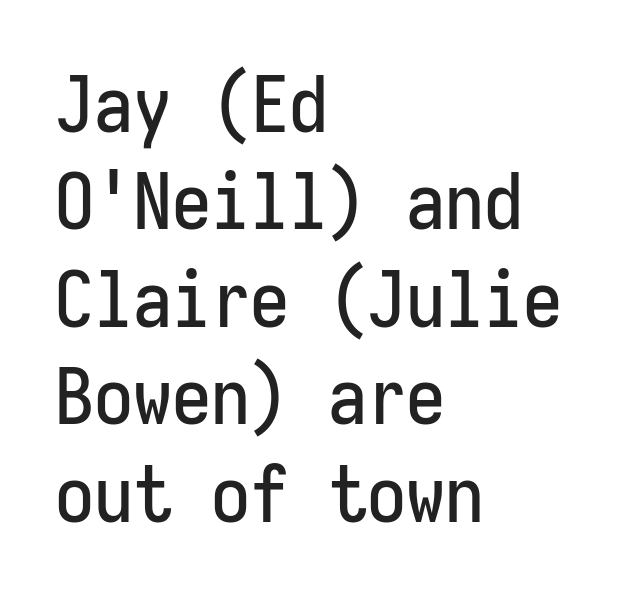
The image shows 78 px condensed sans-serif type, upright, monospaced; set left-aligned, normal line spacing (1.25x), normal letter spacing, not underlined; low stroke contrast and a medium x-height.
